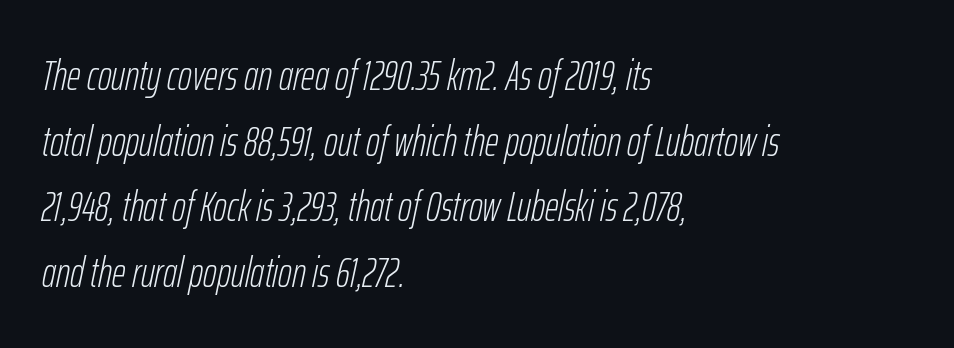
The image shows 42 px light, condensed type, italic (leaning right); set left-aligned, normal line spacing (1.56x), normal letter spacing, not underlined; low stroke contrast and a medium x-height.
